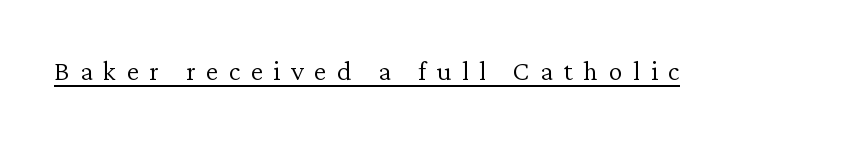
The rendering inserts visible extra space after every character. Character widths vary here, with narrow letters taking less room than wide ones. This is the regular roman posture of the typeface. Notice how a bar underscores the lettering throughout. This sample uses a serif face. The face looks like a standard text weight, possibly lighter.
